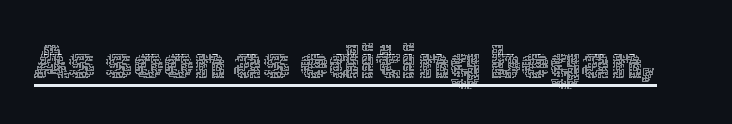
Q: Is the text bold? A: No.
Q: Is the text italic (slanted)? A: No, it is upright.
Q: Is the text underlined? A: Yes.
Q: Is the spacing between letters normal or unusually wide? A: Normal.
Q: Width (condensed, normal, or wide)? A: Normal.
Q: x-height? A: Medium.
Q: Monospaced? A: No.
